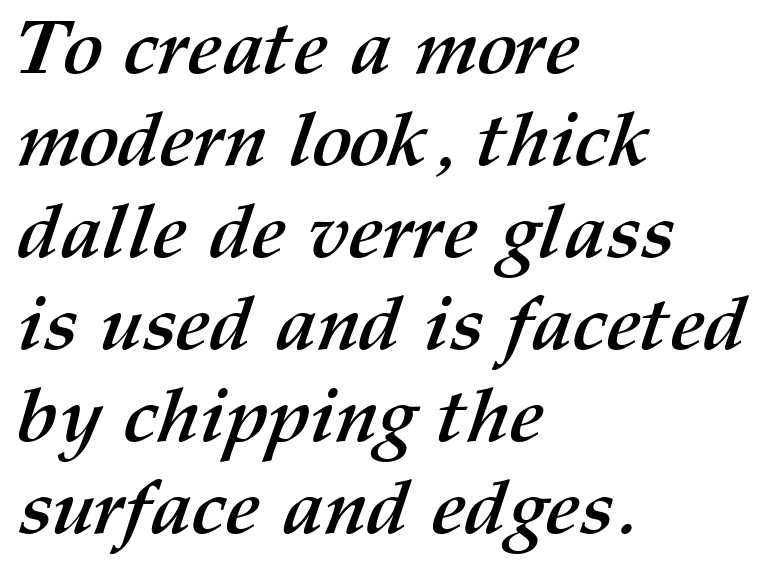
The image shows 76 px semibold type; set left-aligned, line spacing 1.21x, normal letter spacing, not underlined; medium stroke contrast and a medium x-height.
